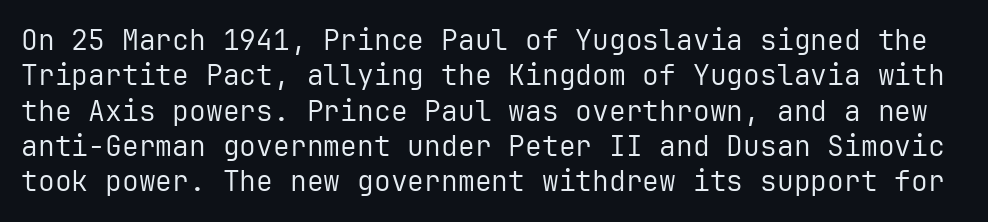
The image shows 28 px regular-weight sans-serif type, upright, monospaced; set normal line spacing (1.26x), normal letter spacing, not underlined; low stroke contrast and a medium x-height.
